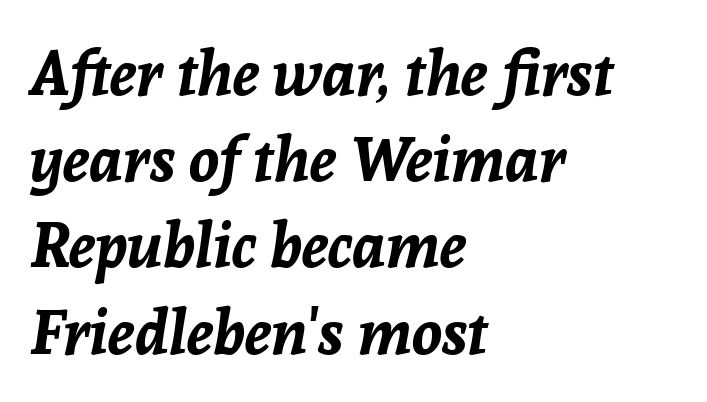
Q: Is the text bold? A: Yes.
Q: Is the text italic (slanted)? A: Yes, it leans right by about 8 degrees.
Q: Is the text underlined? A: No.
Q: How is the paragraph aligned? A: Left-aligned.
Q: Is the spacing between letters normal or unusually wide? A: Normal.
Q: Is the spacing between lines tight, normal or loose? A: Normal.
Q: Width (condensed, normal, or wide)? A: Normal.
Q: Stroke contrast? A: Low.
Q: x-height? A: Medium.
Q: Monospaced? A: No.
